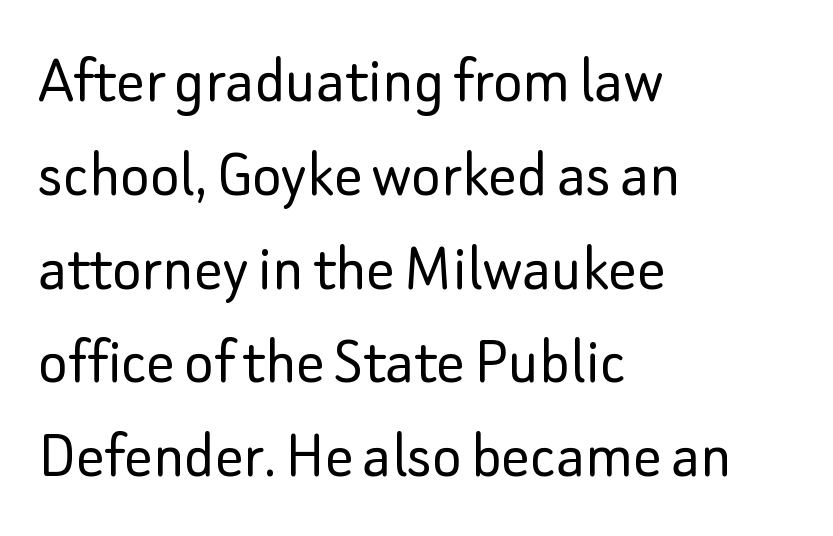
{"serif": "no", "italic": "no", "bold": "no", "weight": "light", "width": "normal", "stroke_contrast": "low", "x_height": "small", "monospaced": "no", "underline": "no", "align": "left", "line_spacing": "normal", "line_spacing_ratio": 1.34, "letter_spacing": "normal", "letter_spacing_em": 0.0, "glyph_px": 70}
